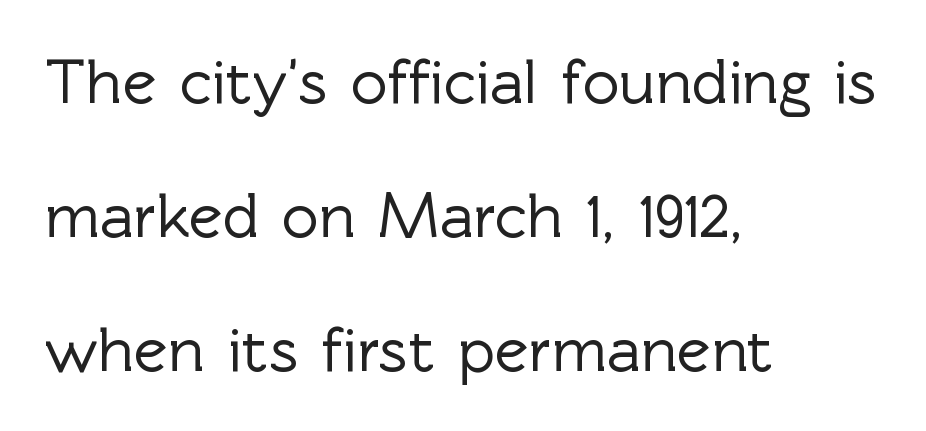
The image shows 64 px sans-serif type, upright; set left-aligned, loose line spacing (2.09x), normal letter spacing, not underlined; a medium x-height.
